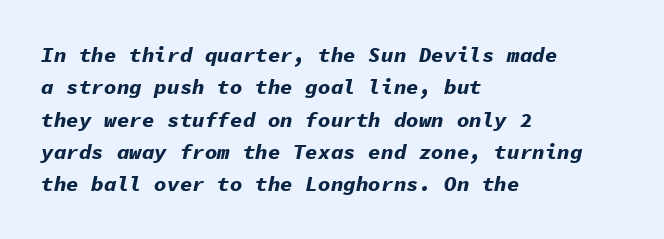
The image shows 21 px bold type, italic (leaning right); set left-aligned, normal line spacing (1.54x), normal letter spacing, not underlined.
